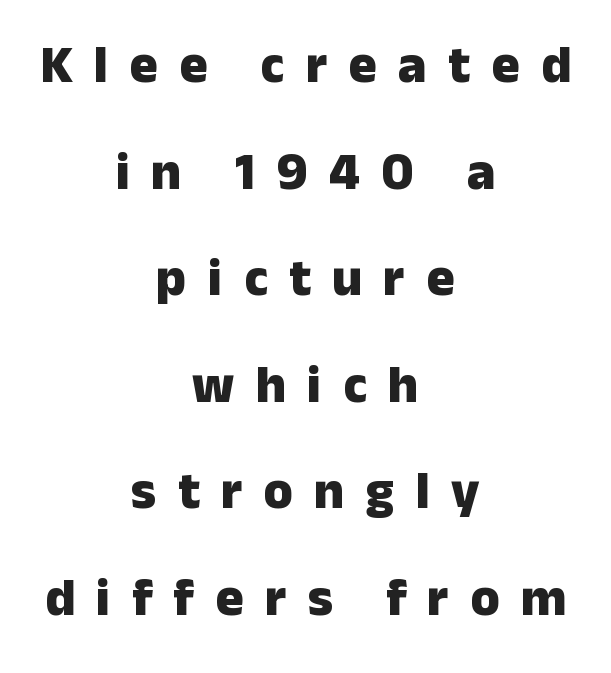
The image shows 53 px heavy sans-serif type, upright; set centered, loose line spacing (2.01x), unusually wide letter spacing (+0.4 em), not underlined; low stroke contrast and a medium x-height.
